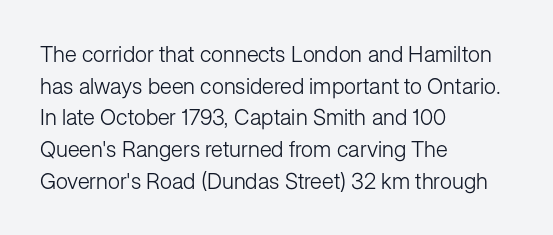
The image shows 22 px text type, upright; set left-aligned, normal line spacing (1.44x), normal letter spacing, not underlined.
